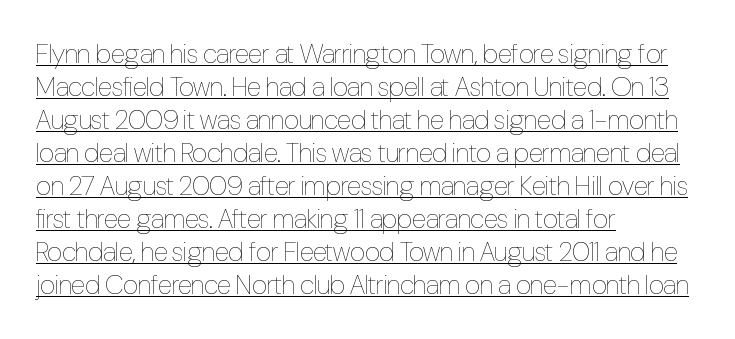
If you drew a line through each stem, it would be perfectly vertical. Spacing between characters is what you'd get straight out of the box. This reads as an unemphasized weight, regular at the heaviest. The paragraph shown leans on its left margin. The glyphs are accompanied by a horizontal stroke just below them.
